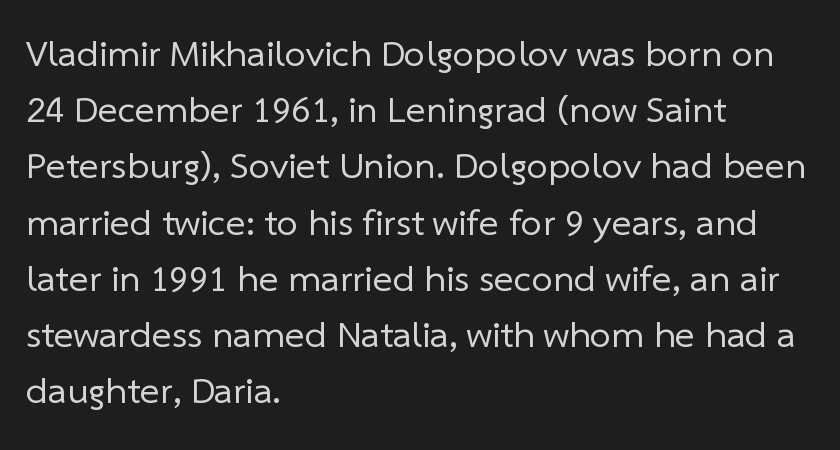
The image shows 38 px regular-weight sans-serif type; set left-aligned, normal line spacing (1.48x), normal letter spacing, not underlined; low stroke contrast and a medium x-height.
